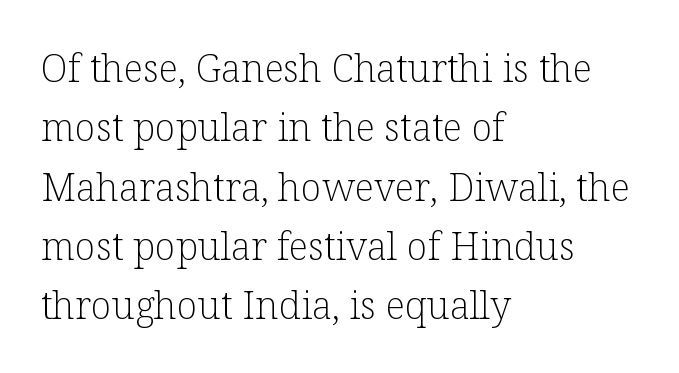
{"serif": "yes", "italic": "no", "bold": "no", "weight": "light", "width": "normal", "stroke_contrast": "low", "x_height": "medium", "monospaced": "no", "underline": "no", "align": "left", "line_spacing": "normal", "line_spacing_ratio": 1.56, "letter_spacing": "normal", "letter_spacing_em": 0.0, "glyph_px": 38}
